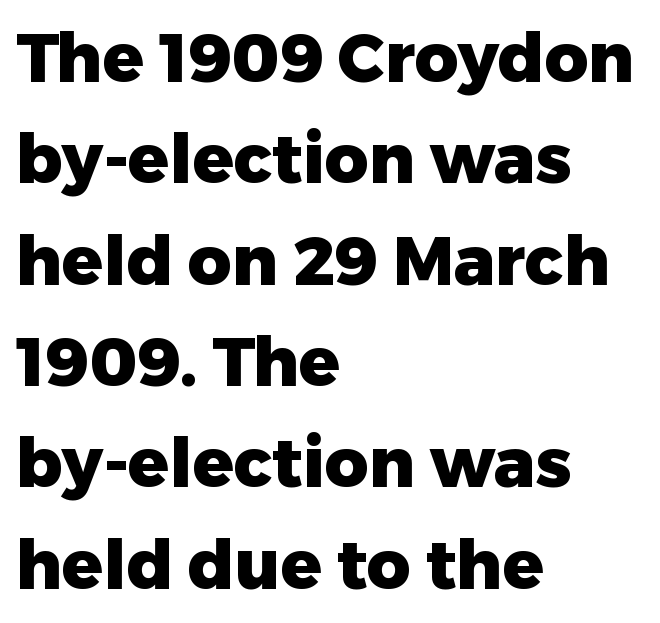
Strokes here are thick enough to call this a true bold. The letters advance in unequal steps, a hallmark of proportional type. Regular leading. No italicization has been applied; the sample stays upright. The paragraph has a hard left edge and a soft right edge. Is this a sans? Yes — the strokes have no serifs.
